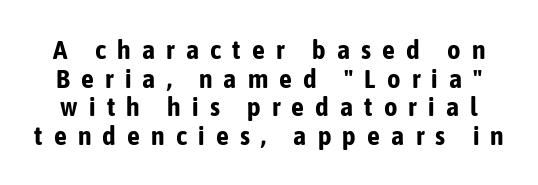
{"italic": "no", "bold": "yes", "underline": "no", "line_spacing": "tight", "line_spacing_ratio": 1.1, "letter_spacing": "wide", "letter_spacing_em": 0.43, "glyph_px": 26}
